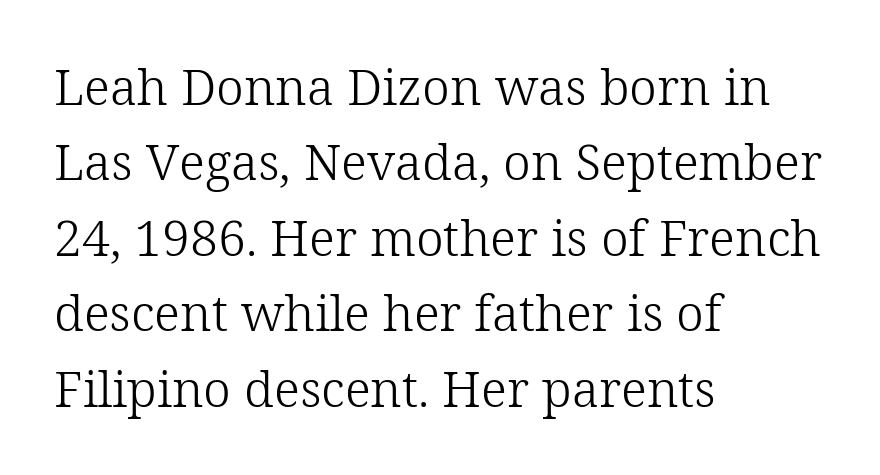
The image shows 50 px light serif type, upright; set left-aligned, normal line spacing (1.51x), normal letter spacing, not underlined; low stroke contrast and a medium x-height.
